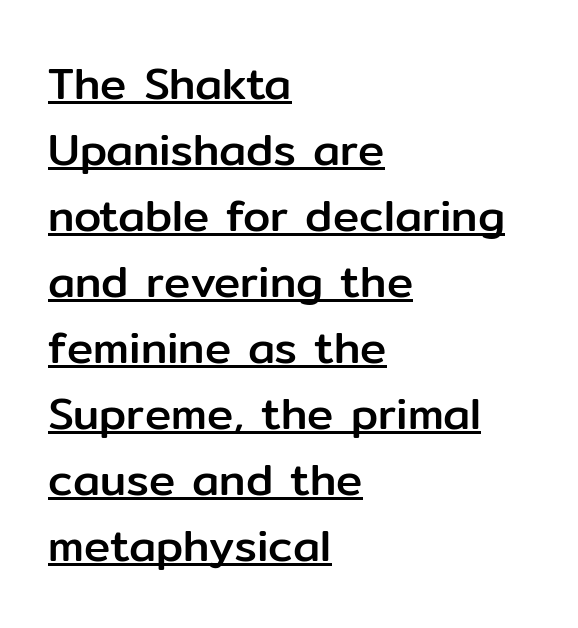
{"serif": "no", "italic": "no", "width": "normal", "stroke_contrast": "low", "x_height": "medium", "monospaced": "no", "underline": "yes", "align": "left", "line_spacing": "normal", "line_spacing_ratio": 1.5, "letter_spacing": "normal", "letter_spacing_em": 0.0, "glyph_px": 44}
